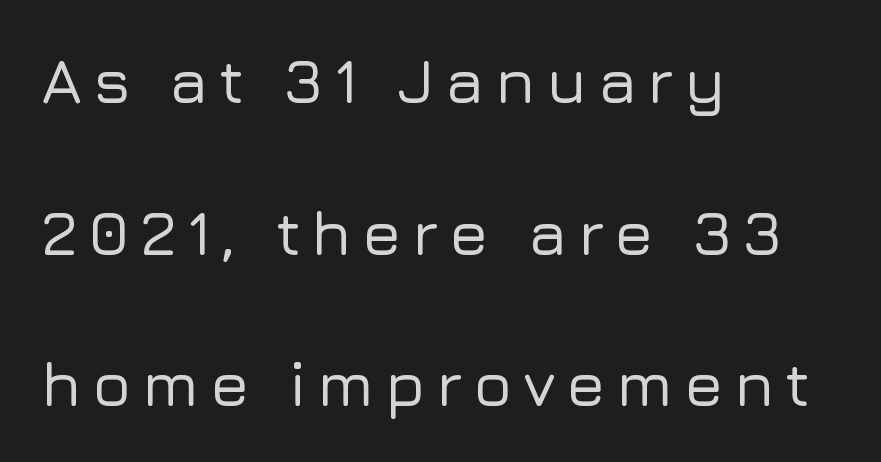
The image shows 64 px sans-serif type, upright; set left-aligned, loose line spacing (2.37x), not underlined; low stroke contrast and a medium x-height.
